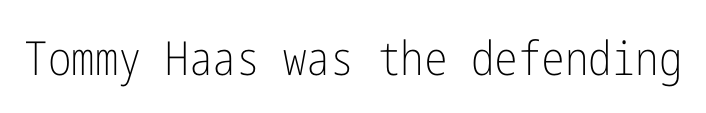
Q: Is the text bold? A: No.
Q: Is the text italic (slanted)? A: No, it is upright.
Q: Is the typeface a serif or a sans-serif typeface? A: Sans-serif.
Q: Is the text underlined? A: No.
Q: Is the spacing between letters normal or unusually wide? A: Normal.
Q: Width (condensed, normal, or wide)? A: Condensed.
Q: Stroke contrast? A: Low.
Q: x-height? A: Medium.
